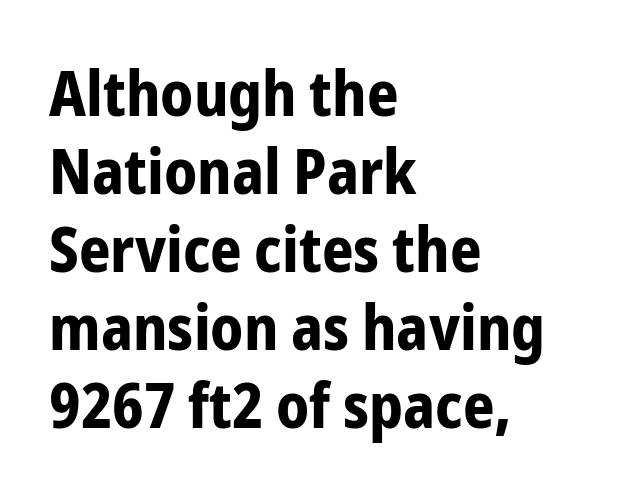
Q: Is the text bold? A: Yes.
Q: Is the text italic (slanted)? A: No, it is upright.
Q: Is the typeface a serif or a sans-serif typeface? A: Sans-serif.
Q: Is the text underlined? A: No.
Q: How is the paragraph aligned? A: Left-aligned.
Q: Is the spacing between letters normal or unusually wide? A: Normal.
Q: Is the spacing between lines tight, normal or loose? A: Normal.
Q: Width (condensed, normal, or wide)? A: Condensed.
Q: Stroke contrast? A: Low.
Q: x-height? A: Medium.
Q: Monospaced? A: No.
